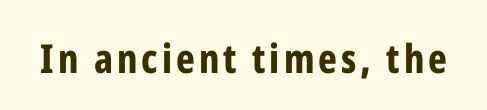
Q: Is the text bold? A: Yes.
Q: Is the text italic (slanted)? A: No, it is upright.
Q: Is the typeface a serif or a sans-serif typeface? A: Sans-serif.
Q: Is the text underlined? A: No.
Q: Width (condensed, normal, or wide)? A: Condensed.
Q: Stroke contrast? A: Low.
Q: x-height? A: Medium.
Q: Monospaced? A: No.
